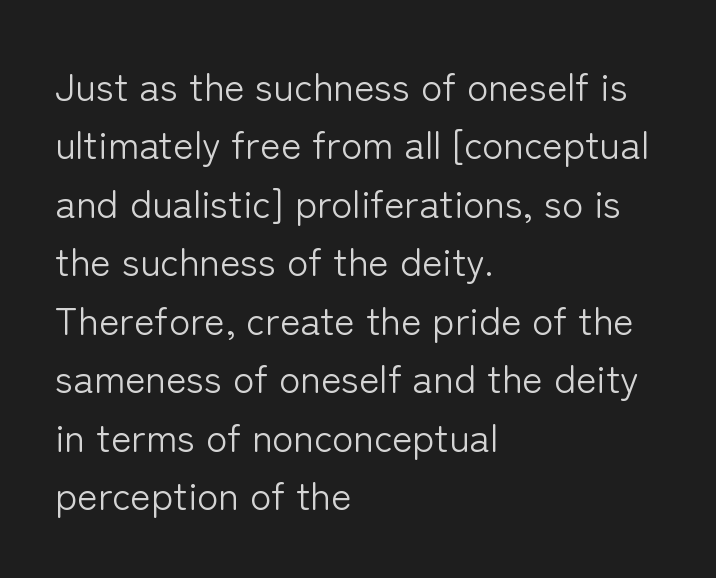
Characters remain perfectly vertical along every line. Classification — sans serif. These lines stack with their left ends in a neat column. A clean baseline with only descenders dipping below it. No extra ink here — the face is not bold. Do the characters align in a grid? No, the font is proportional.
